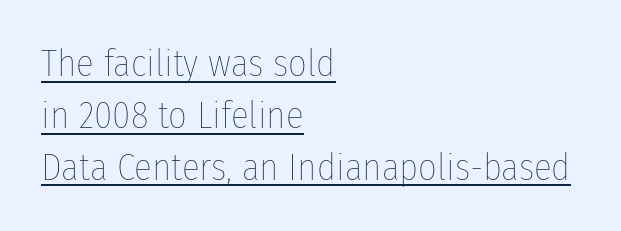
Q: Is the text bold? A: No.
Q: Is the text italic (slanted)? A: No, it is upright.
Q: Is the text underlined? A: Yes.
Q: How is the paragraph aligned? A: Left-aligned.
Q: Is the spacing between letters normal or unusually wide? A: Normal.
Q: Is the spacing between lines tight, normal or loose? A: Normal.
Q: Width (condensed, normal, or wide)? A: Condensed.
Q: Stroke contrast? A: Low.
Q: x-height? A: Medium.
Q: Monospaced? A: No.
